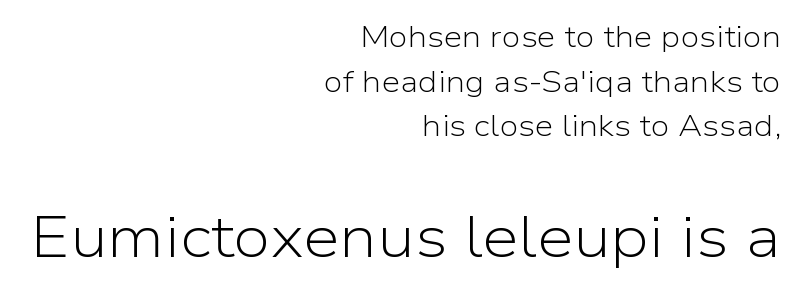
A typesetter would mark this as roman, not italic. In CSS terms this would be text-align: right. The font family rendered here belongs to the sans-serif group. Only glyphs here, with clear space below each row. Character widths vary here, with narrow letters taking less room than wide ones. Is the letter spacing exaggerated? No — it looks like the ordinary default.
